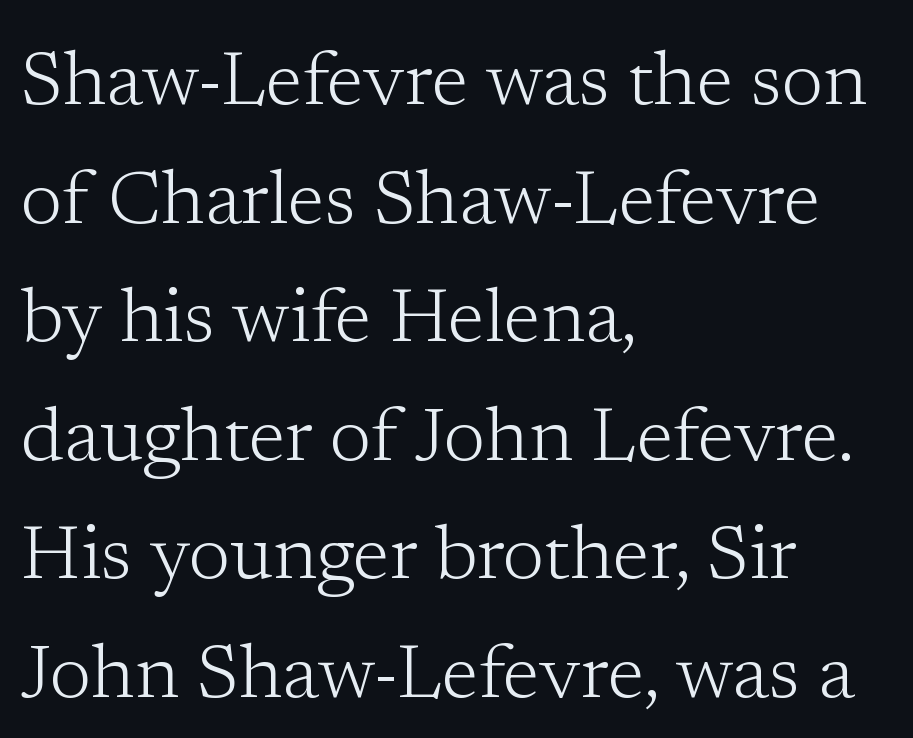
The image shows 76 px light serif type, upright; set left-aligned, normal line spacing (1.56x), normal letter spacing, not underlined; low stroke contrast and a medium x-height.
